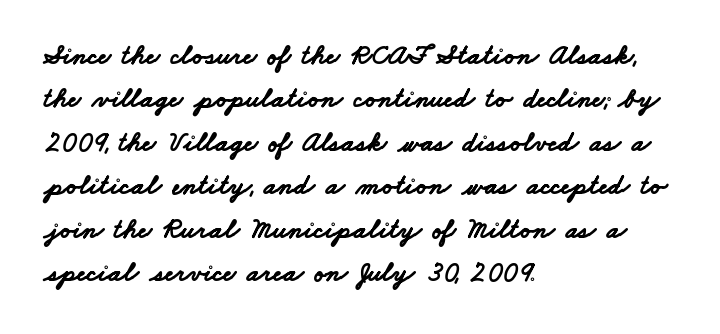
Casual observation: everything's shoved over to the left. A typesetter would call this zero additional tracking. The rendering uses natural spacing where letterforms have individual widths. Each letter's strokes conclude bluntly, with no projecting serifs.
